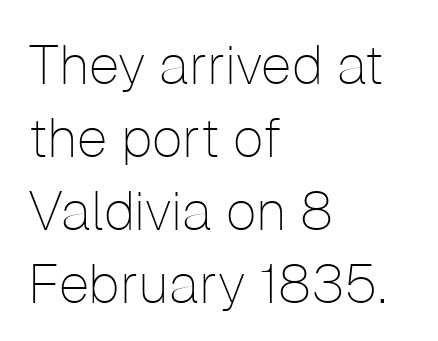
{"serif": "no", "italic": "no", "bold": "no", "weight": "thin", "width": "normal", "stroke_contrast": "low", "x_height": "medium", "monospaced": "no", "underline": "no", "align": "left", "line_spacing": "normal", "line_spacing_ratio": 1.33, "letter_spacing": "normal", "letter_spacing_em": 0.0, "glyph_px": 55}
